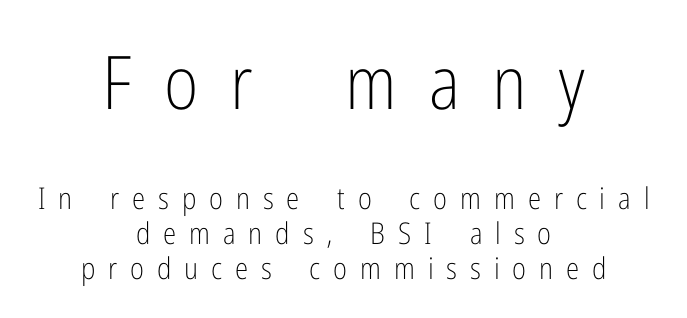
The specimen reads as upright at a glance. Tracking value appears strongly positive — letters spread wide. The passage is arranged like a title page — every line centered. This reads as an unemphasized weight, regular at the heaviest.
